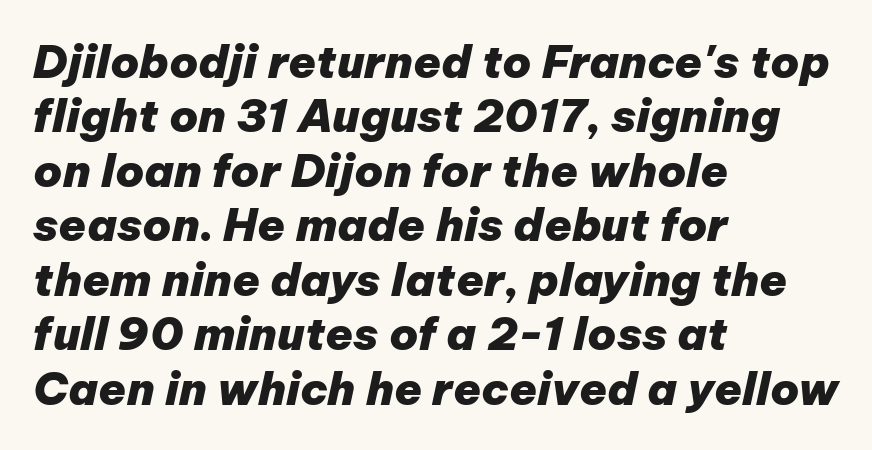
Q: Is the text bold? A: Yes.
Q: Is the text italic (slanted)? A: Yes, it leans right by about 12 degrees.
Q: Is the text underlined? A: No.
Q: How is the paragraph aligned? A: Left-aligned.
Q: Is the spacing between letters normal or unusually wide? A: Normal.
Q: Width (condensed, normal, or wide)? A: Normal.
Q: Stroke contrast? A: Low.
Q: x-height? A: Medium.
Q: Monospaced? A: No.
